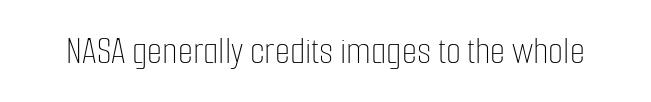
The image shows 39 px thin, condensed type, upright; set normal letter spacing, not underlined; low stroke contrast and a medium x-height.
